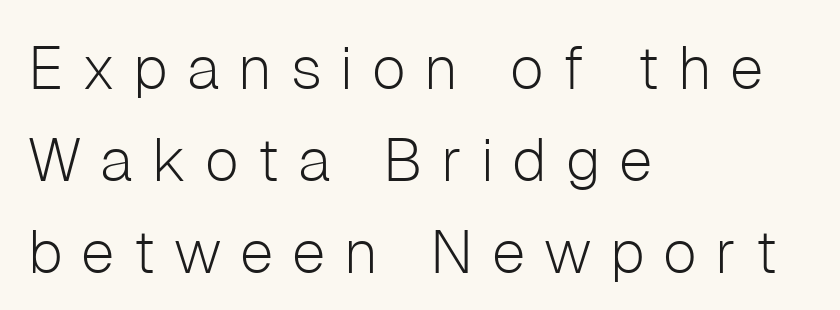
The image shows 60 px light sans-serif type, upright; set left-aligned, normal line spacing (1.53x), unusually wide letter spacing (+0.31 em), not underlined; low stroke contrast and a medium x-height.
